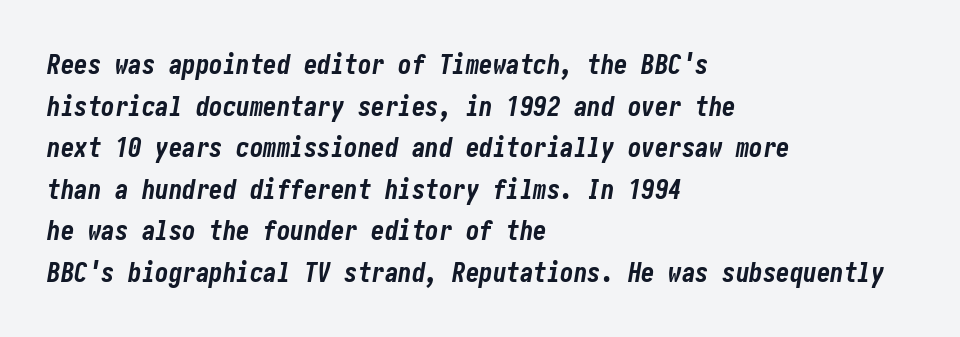
The image shows 27 px bold type, italic (leaning right); set left-aligned, normal line spacing (1.54x), normal letter spacing, not underlined.
